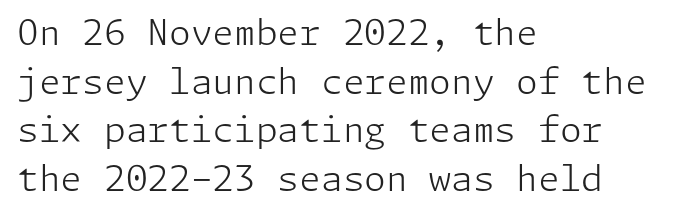
The image shows 35 px light sans-serif type, upright; set left-aligned, normal line spacing (1.39x), normal letter spacing, not underlined; low stroke contrast and a medium x-height.
